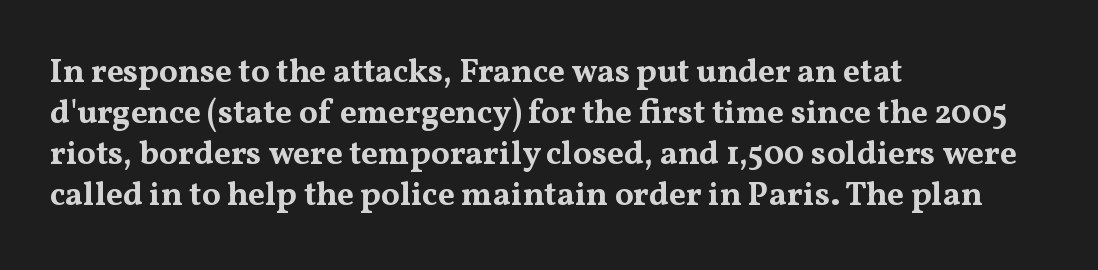
Q: Is the text bold? A: Yes.
Q: Is the text italic (slanted)? A: No, it is upright.
Q: Is the typeface a serif or a sans-serif typeface? A: Serif.
Q: Is the text underlined? A: No.
Q: How is the paragraph aligned? A: Left-aligned.
Q: Is the spacing between letters normal or unusually wide? A: Normal.
Q: Width (condensed, normal, or wide)? A: Wide.
Q: Stroke contrast? A: Medium.
Q: x-height? A: Medium.
Q: Monospaced? A: No.
